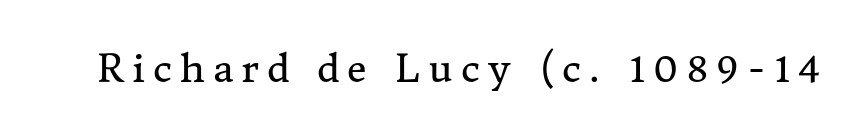
Examine the stroke ends and you'll spot serifs. Between one letter and the next there's a generous, obvious gap. Designer's note — italics off, roman on. The rendering uses natural spacing where letterforms have individual widths.
